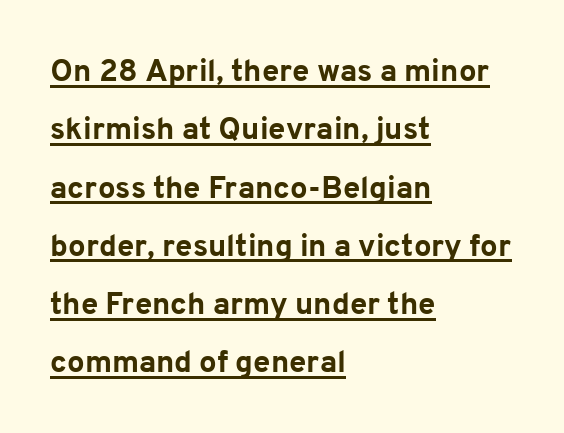
Pretty heavy lettering here — definitely bold. What kind of face is this? One without serifs — a sans. These lines are rendered in a variable-pitch font. Line beginnings align vertically; line endings do not. No extra tracking has been applied to these lines. This sample carries an underscore along the baseline area.
